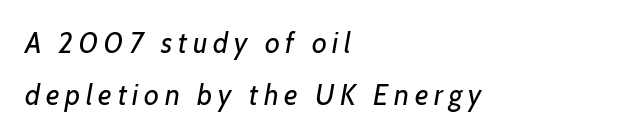
Q: Is the text bold? A: No.
Q: Is the text italic (slanted)? A: Yes, it leans right by about 7 degrees.
Q: Is the text underlined? A: No.
Q: How is the paragraph aligned? A: Left-aligned.
Q: Is the spacing between letters normal or unusually wide? A: Unusually wide.
Q: Width (condensed, normal, or wide)? A: Normal.
Q: Stroke contrast? A: Low.
Q: x-height? A: Medium.
Q: Monospaced? A: No.
